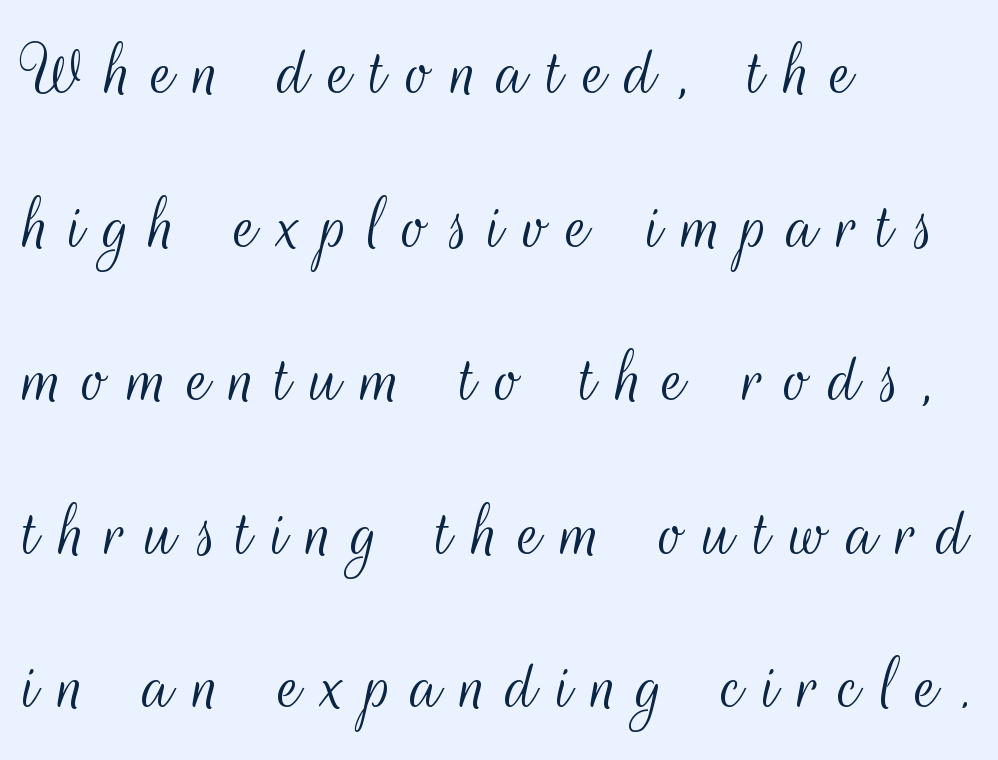
No word sits above an underline. The letterforms sit at book weight or below. Is the block centered? No — it sits flush against the left margin. Check where the strokes stop: nothing finishes them off — pure sans. Does extra space separate the letters? Yes, quite a lot of it.
